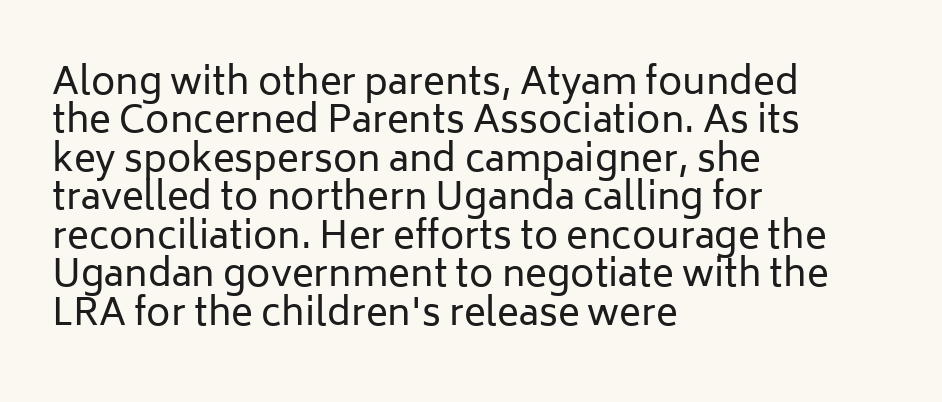
The image shows 37 px regular-weight sans-serif type, upright; set left-aligned, tight line spacing (1.04x), normal letter spacing, not underlined; low stroke contrast and a medium x-height.
